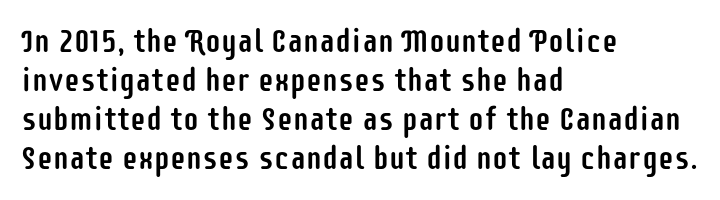
Grotesque or geometric, the face here clearly has no serifs. Rule under the text: the space is simply empty. The compositor pushed each line to the left boundary. In terms of posture, this sample is upright. Here the designer chose a conventional face with non-uniform glyph widths.
